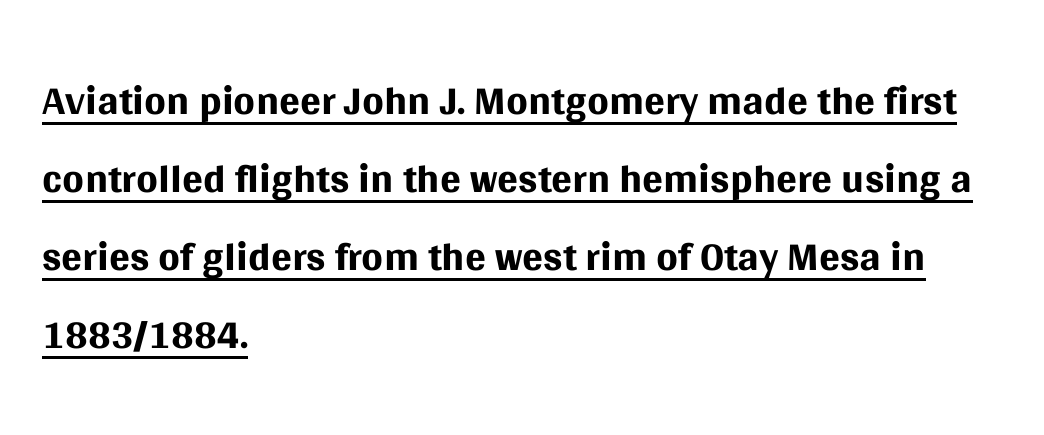
Q: Is the text bold? A: No.
Q: Is the text italic (slanted)? A: No, it is upright.
Q: Is the typeface a serif or a sans-serif typeface? A: Sans-serif.
Q: Is the text underlined? A: Yes.
Q: How is the paragraph aligned? A: Left-aligned.
Q: Is the spacing between letters normal or unusually wide? A: Normal.
Q: Is the spacing between lines tight, normal or loose? A: Normal.
Q: Width (condensed, normal, or wide)? A: Normal.
Q: Stroke contrast? A: Medium.
Q: x-height? A: Large.
Q: Monospaced? A: No.
